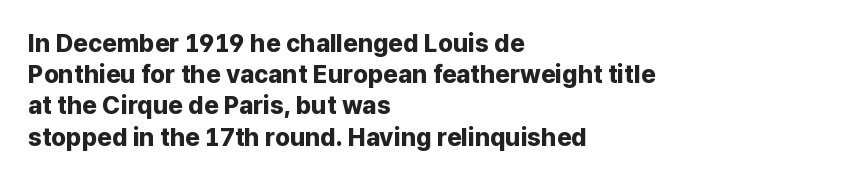
The image shows 25 px bold type, upright; set left-aligned, normal line spacing (1.25x), normal letter spacing, not underlined.
